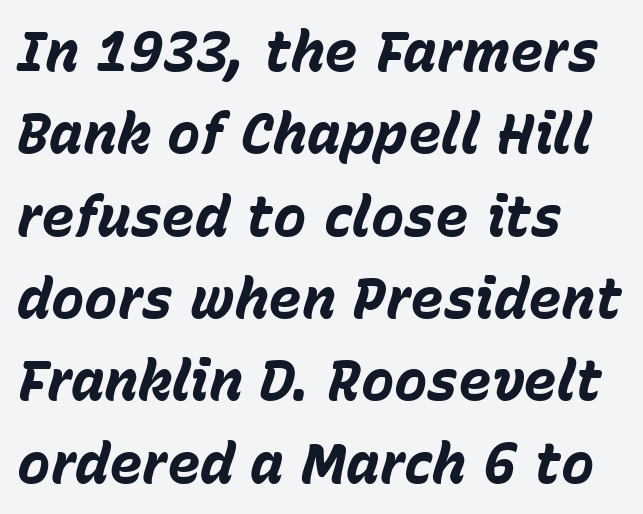
{"italic": "yes", "lean": "right", "slant_degrees": 15, "bold": "yes", "weight": "bold", "width": "normal", "stroke_contrast": "low", "x_height": "medium", "monospaced": "no", "underline": "no", "align": "left", "line_spacing": "normal", "line_spacing_ratio": 1.47, "letter_spacing": "normal", "letter_spacing_em": 0.0, "glyph_px": 56}
